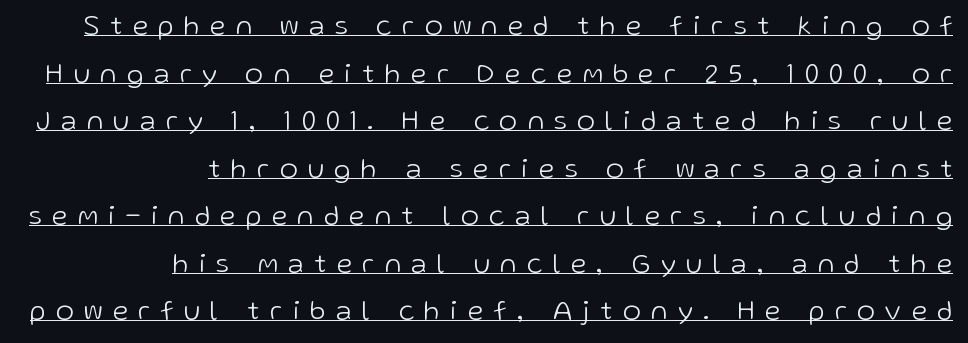
Q: Is the text bold? A: No.
Q: Is the text italic (slanted)? A: No, it is upright.
Q: Is the text underlined? A: Yes.
Q: How is the paragraph aligned? A: Right-aligned.
Q: Is the spacing between letters normal or unusually wide? A: Unusually wide.
